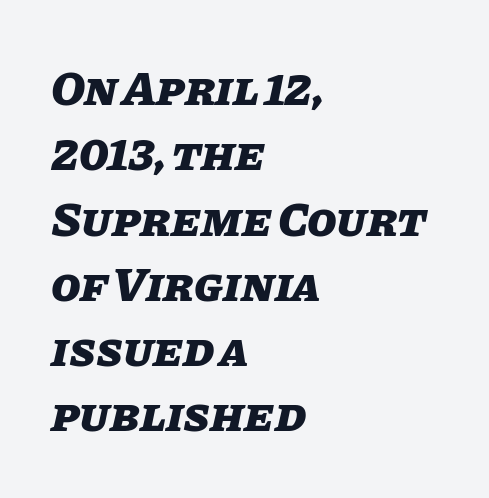
Q: Is the text bold? A: Yes.
Q: Is the text italic (slanted)? A: Yes, it leans right by about 11 degrees.
Q: Is the text underlined? A: No.
Q: How is the paragraph aligned? A: Left-aligned.
Q: Is the spacing between letters normal or unusually wide? A: Normal.
Q: Is the spacing between lines tight, normal or loose? A: Normal.
Q: Width (condensed, normal, or wide)? A: Normal.
Q: Stroke contrast? A: Low.
Q: x-height? A: Large.
Q: Monospaced? A: No.
